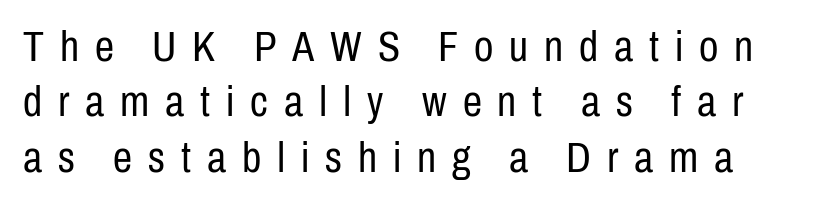
Q: Is the text bold? A: No.
Q: Is the text italic (slanted)? A: No, it is upright.
Q: Is the typeface a serif or a sans-serif typeface? A: Sans-serif.
Q: Is the text underlined? A: No.
Q: Is the spacing between letters normal or unusually wide? A: Unusually wide.
Q: Is the spacing between lines tight, normal or loose? A: Normal.
Q: Width (condensed, normal, or wide)? A: Condensed.
Q: Stroke contrast? A: Low.
Q: x-height? A: Medium.
Q: Monospaced? A: No.
